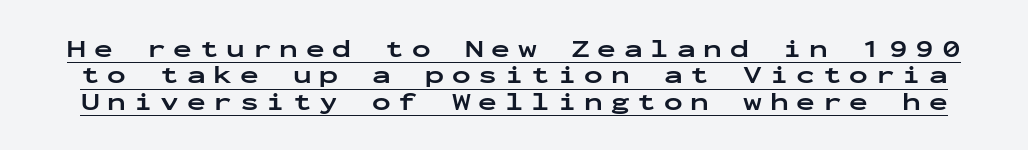
The image shows 25 px bold type, upright; set tight line spacing (1.06x), unusually wide letter spacing (+0.31 em), underlined.
